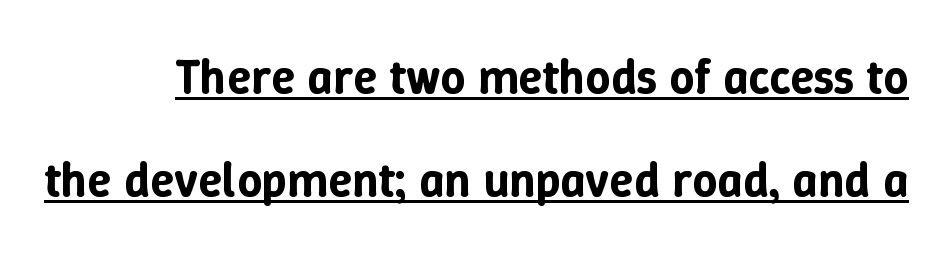
The image shows 49 px text type, upright; set loose line spacing (2.11x), normal letter spacing, underlined; low stroke contrast and a medium x-height.
